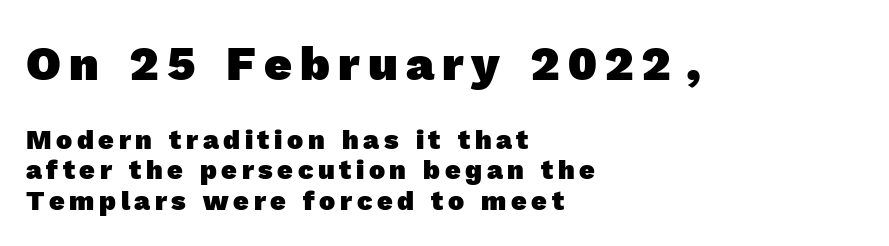
Character widths vary here, with narrow letters taking less room than wide ones. If you drew a ruler down the left edge, every line would touch it. Each letter's strokes conclude bluntly, with no projecting serifs. The rendering uses a small line-height, squeezing the rows. Plain, unruled lines of type. Which chunk is bigger? The first one — the top block dwarfs the bottom.
